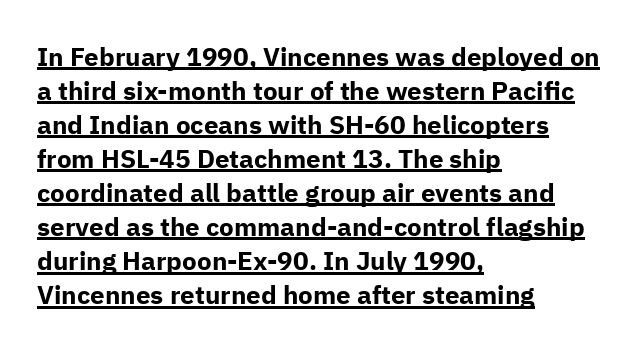
Q: Is the text bold? A: Yes.
Q: Is the text italic (slanted)? A: No, it is upright.
Q: Is the text underlined? A: Yes.
Q: How is the paragraph aligned? A: Left-aligned.
Q: Is the spacing between letters normal or unusually wide? A: Normal.
Q: Is the spacing between lines tight, normal or loose? A: Normal.
